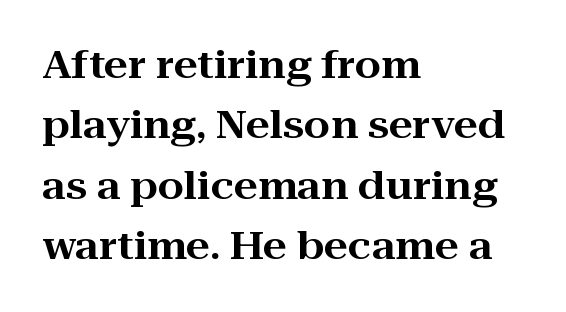
Horizontal bands of white between lines are of average thickness. A typesetter would call this proportional, since set widths differ per character. Tracking here is standard; glyphs follow each other at the usual distance. In CSS terms this would be text-align: left. Letterform terminals end in serifs throughout the passage.
